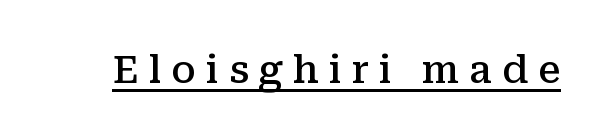
Q: Is the text bold? A: Semi-bold.
Q: Is the text italic (slanted)? A: No, it is upright.
Q: Is the typeface a serif or a sans-serif typeface? A: Serif.
Q: Is the text underlined? A: Yes.
Q: Is the spacing between letters normal or unusually wide? A: Unusually wide.
Q: Width (condensed, normal, or wide)? A: Normal.
Q: Stroke contrast? A: Medium.
Q: x-height? A: Medium.
Q: Monospaced? A: No.
